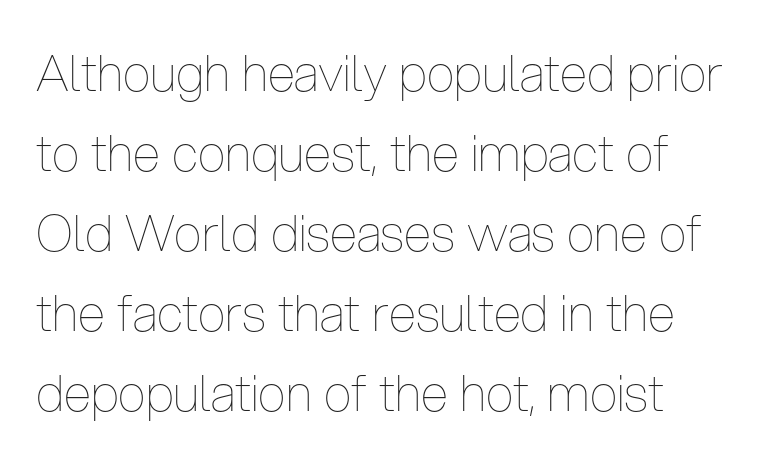
Honestly, the letter spacing is just normal — you wouldn't notice it. Line starts are locked; line ends wander. A typesetter would call this proportional, since set widths differ per character. Regarding leading, the lines here are spaced in the standard way. Unmarked baselines from the first word to the last. Italic: no, the glyphs are upright roman.
